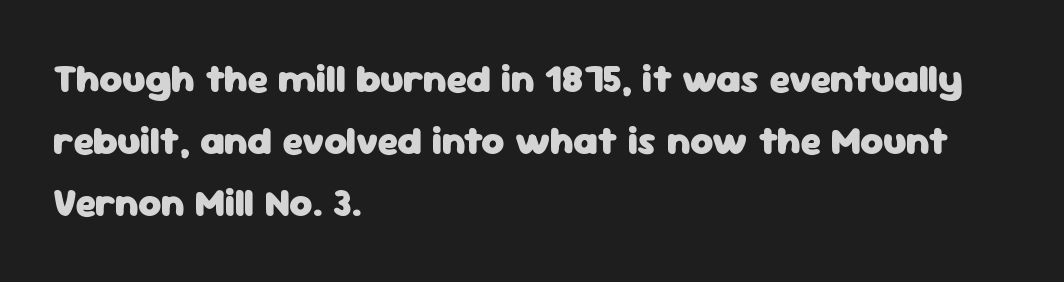
The glyphs in this specimen are sans serif. The setting favours the left margin, as ordinary paragraphs usually do. A clean baseline with only descenders dipping below it. Notice how thick the strokes are: this is what a full bold looks like. Looks like regular typesetting: each glyph gets only the width it needs.
